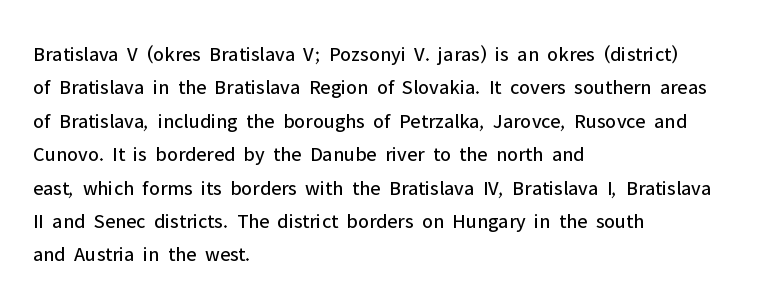
The image shows 21 px text type, upright; set left-aligned, normal line spacing (1.59x), normal letter spacing, not underlined.
